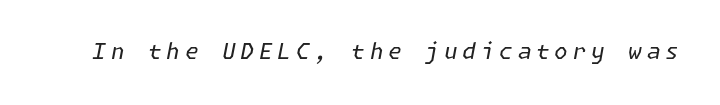
{"italic": "yes", "lean": "right", "slant_degrees": 11, "bold": "no", "underline": "no", "letter_spacing": "wide", "letter_spacing_em": 0.22, "glyph_px": 22}
